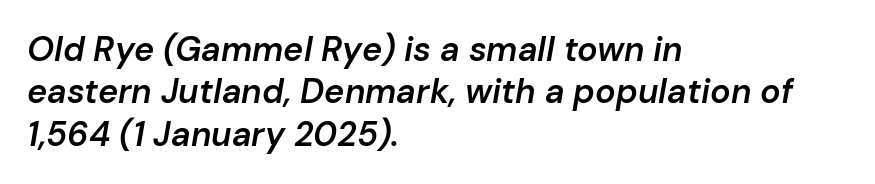
Q: Is the text bold? A: Semi-bold.
Q: Is the text italic (slanted)? A: Yes, it leans right by about 10 degrees.
Q: Is the text underlined? A: No.
Q: How is the paragraph aligned? A: Left-aligned.
Q: Is the spacing between letters normal or unusually wide? A: Normal.
Q: Is the spacing between lines tight, normal or loose? A: Normal.
Q: Width (condensed, normal, or wide)? A: Normal.
Q: Stroke contrast? A: Low.
Q: x-height? A: Medium.
Q: Monospaced? A: No.
